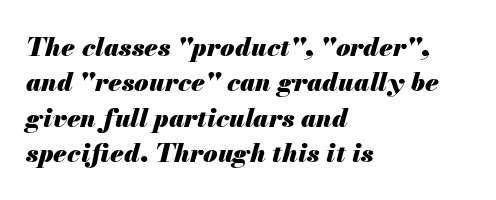
{"italic": "yes", "lean": "right", "slant_degrees": 13, "bold": "yes", "underline": "no", "align": "left", "line_spacing": "normal", "line_spacing_ratio": 1.36, "letter_spacing": "normal", "letter_spacing_em": 0.0, "glyph_px": 26}
